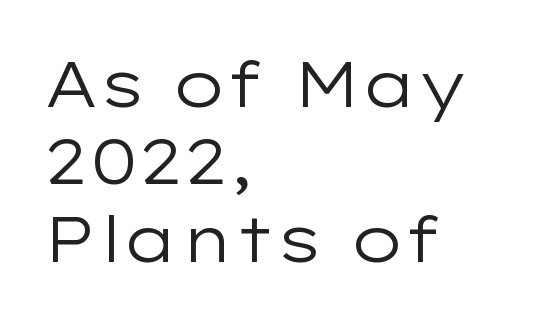
The image shows 64 px regular-weight, wide sans-serif type, upright; set left-aligned, line spacing 1.21x, normal letter spacing, not underlined; low stroke contrast and a medium x-height.
